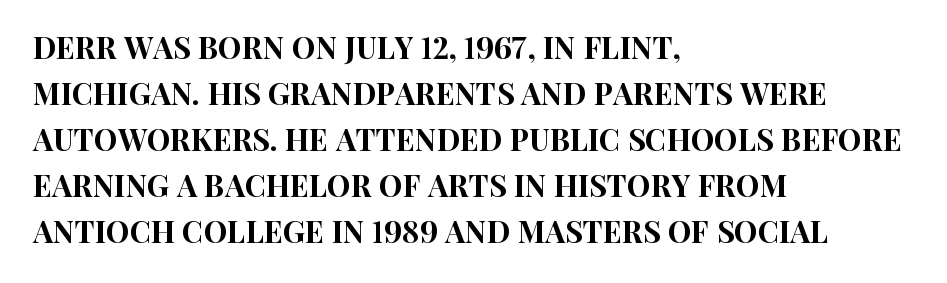
The image shows 30 px condensed sans-serif type, upright; set left-aligned, normal line spacing (1.53x), normal letter spacing, not underlined; high stroke contrast and a large x-height.
